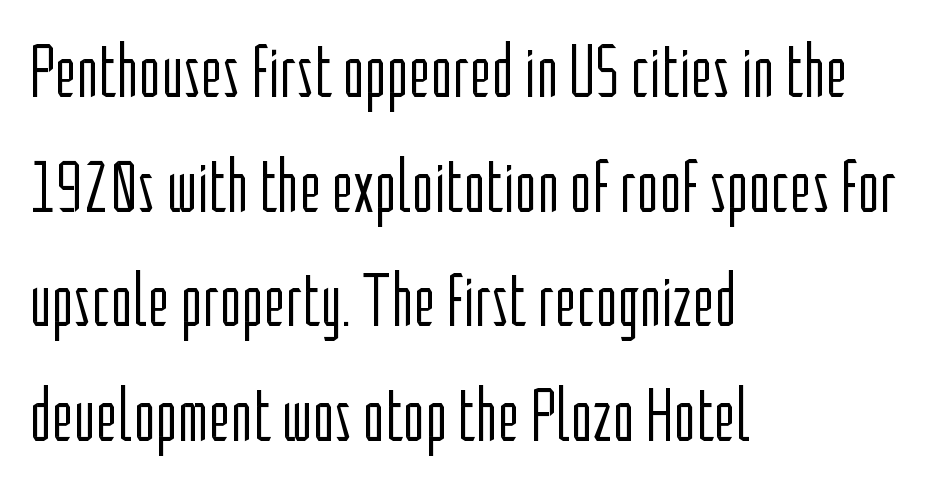
The image shows 75 px light, condensed sans-serif type, upright; set left-aligned, normal line spacing (1.53x), normal letter spacing, not underlined; low stroke contrast and a medium x-height.
